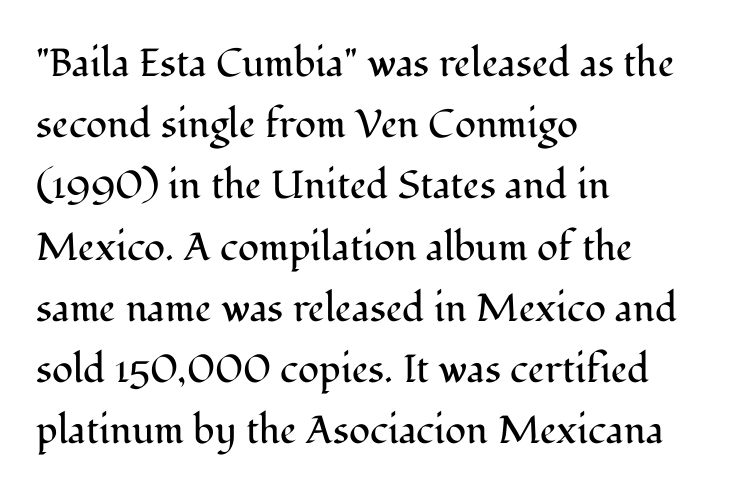
{"serif": "yes", "italic": "no", "bold": "no", "weight": "regular", "width": "normal", "stroke_contrast": "medium", "x_height": "medium", "monospaced": "no", "underline": "no", "align": "left", "line_spacing": "normal", "line_spacing_ratio": 1.57, "letter_spacing": "normal", "letter_spacing_em": 0.0, "glyph_px": 39}
